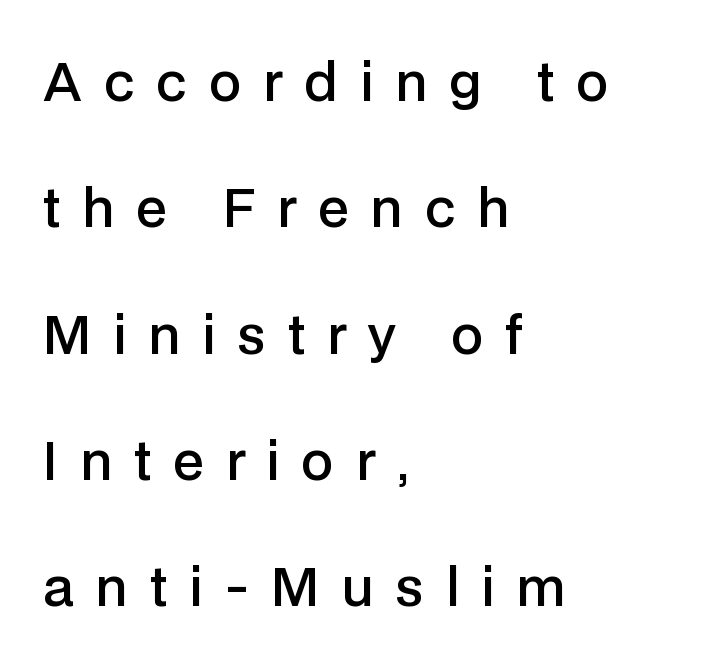
Serif or sans? Sans — the stroke terminals are bare. Bare-footed words on every line. A great deal of white space separates one row of letters from the next. The letters are semibold — heavier than regular but short of a full bold. The text block is weighted toward the left margin, trailing off unevenly rightward.
